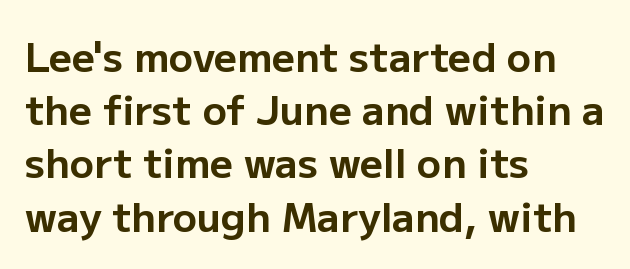
The image shows 40 px bold sans-serif type, upright; set left-aligned, normal line spacing (1.33x), normal letter spacing, not underlined; low stroke contrast and a medium x-height.
